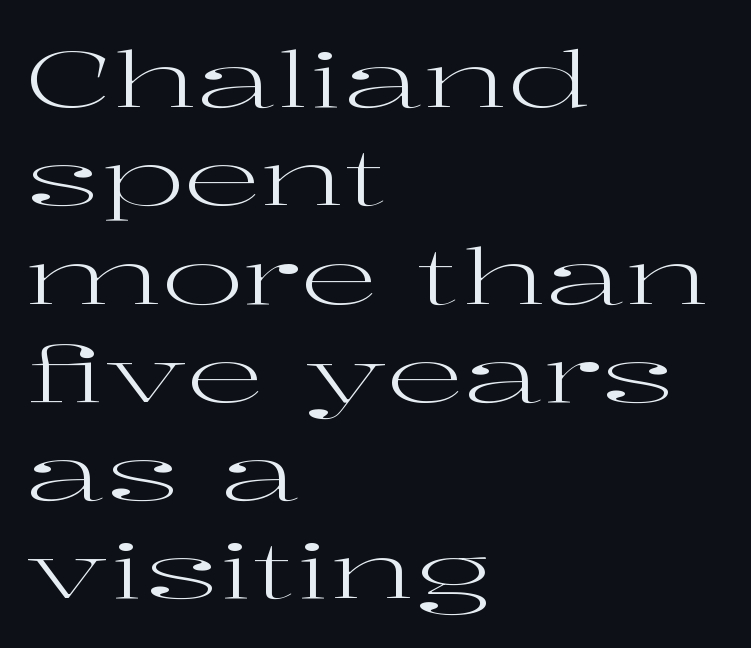
{"serif": "yes", "italic": "no", "bold": "no", "weight": "regular", "width": "wide", "stroke_contrast": "high", "x_height": "medium", "monospaced": "no", "underline": "no", "align": "left", "line_spacing": "normal", "line_spacing_ratio": 1.26, "letter_spacing": "normal", "letter_spacing_em": 0.0, "glyph_px": 78}
